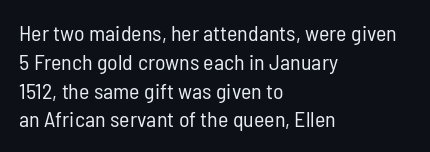
Q: Is the text bold? A: No.
Q: Is the text italic (slanted)? A: No, it is upright.
Q: Is the text underlined? A: No.
Q: How is the paragraph aligned? A: Left-aligned.
Q: Is the spacing between letters normal or unusually wide? A: Normal.
Q: Is the spacing between lines tight, normal or loose? A: Normal.
